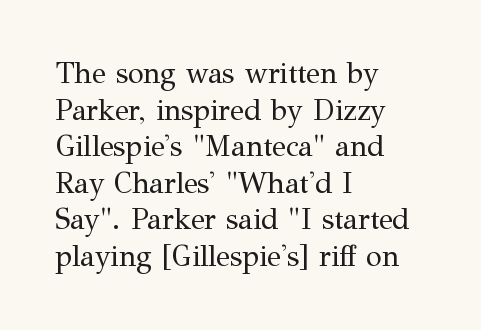
Q: Is the text bold? A: No.
Q: Is the text italic (slanted)? A: No, it is upright.
Q: Is the typeface a serif or a sans-serif typeface? A: Serif.
Q: Is the text underlined? A: No.
Q: How is the paragraph aligned? A: Left-aligned.
Q: Is the spacing between letters normal or unusually wide? A: Normal.
Q: Is the spacing between lines tight, normal or loose? A: Normal.
Q: Width (condensed, normal, or wide)? A: Normal.
Q: Stroke contrast? A: Medium.
Q: x-height? A: Medium.
Q: Monospaced? A: No.
